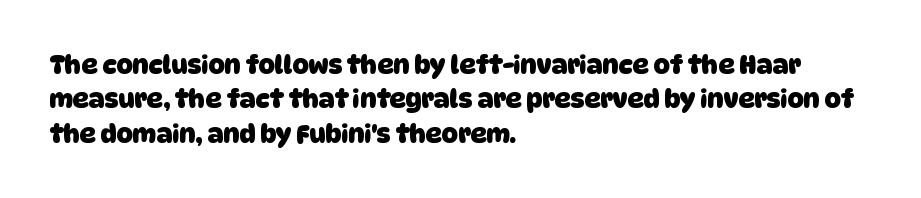
The image shows 25 px bold type; set left-aligned, normal line spacing (1.38x), normal letter spacing, not underlined.
